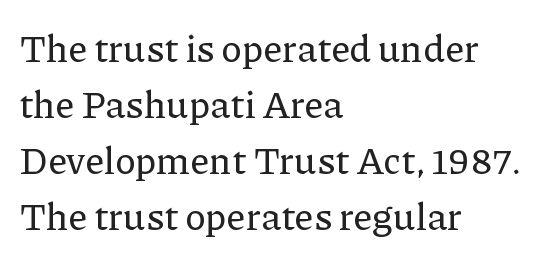
Is there much room between lines? A standard amount, neither cramped nor airy. Each letter's strokes conclude with small projecting serifs. The letters stand straight up with perfectly vertical stems. All the whitespace from short lines collects on the right. The letters advance in unequal steps, a hallmark of proportional type.
